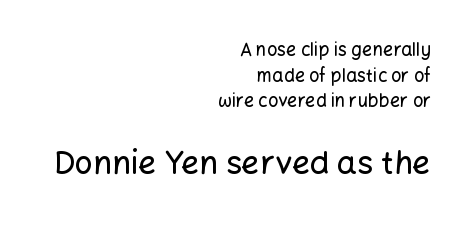
Unlike a traditional serif, this face leaves its strokes unadorned. Rows of type keep a routine distance in the vertical direction. The type is set solid horizontally, with unmodified tracking. No word sits above an underline. Layout note: lines flush right.
